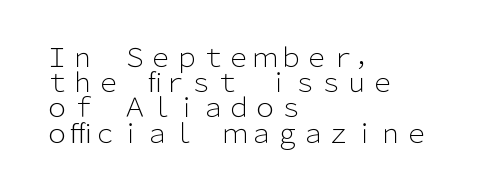
The image shows 26 px text type, upright; set left-aligned, tight line spacing (0.97x), normal letter spacing, not underlined.
